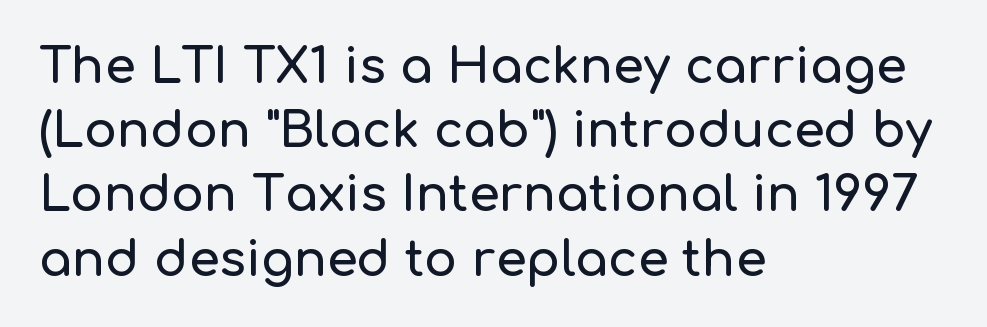
The lines sit at an ordinary, default distance from one another. Reading down the block, your eye returns to a fixed left position each line. Looks like regular typesetting: each glyph gets only the width it needs. Every character sits straight up, as roman type does. Tracking value appears to be zero — textbook default spacing.
